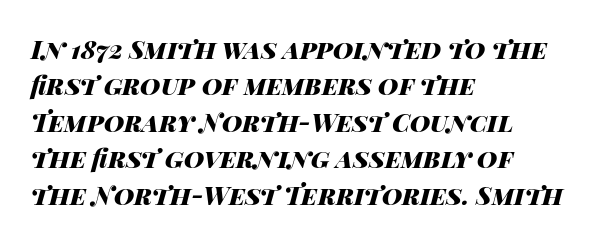
Q: Is the text bold? A: Yes.
Q: Is the text italic (slanted)? A: Yes, it leans right by about 14 degrees.
Q: Is the text underlined? A: No.
Q: How is the paragraph aligned? A: Left-aligned.
Q: Is the spacing between letters normal or unusually wide? A: Normal.
Q: Is the spacing between lines tight, normal or loose? A: Normal.
